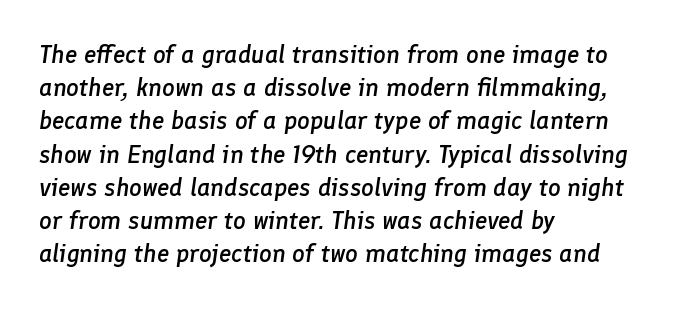
The image shows 25 px text type, italic (leaning right); set left-aligned, normal line spacing (1.33x), normal letter spacing, not underlined.
